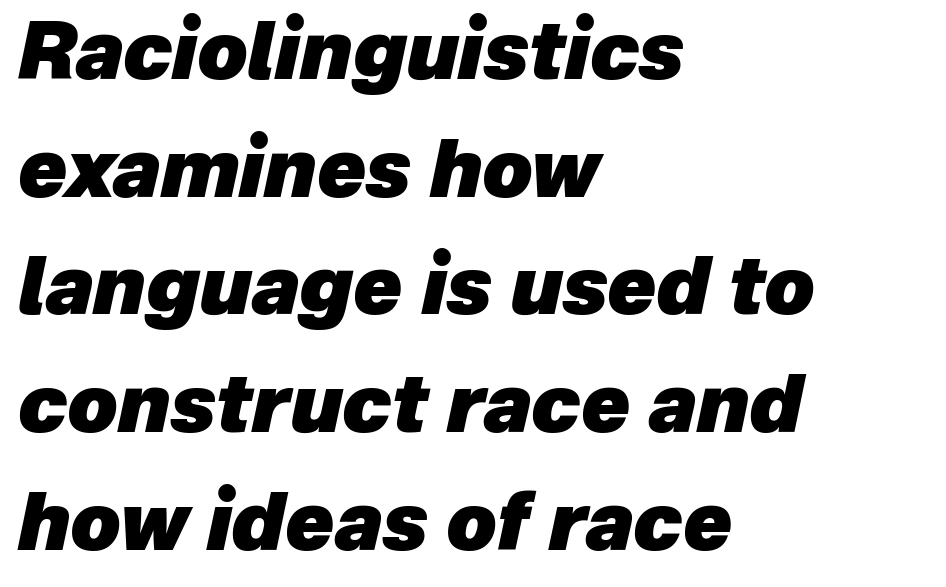
An italicized treatment has been applied to the whole sample. Baseline-to-baseline distance is the conventional proportion of letter height. The letters are bold, with thick, heavy strokes. Varying glyph widths throughout — classic text-font behaviour. Has an underline been added? It has not.
